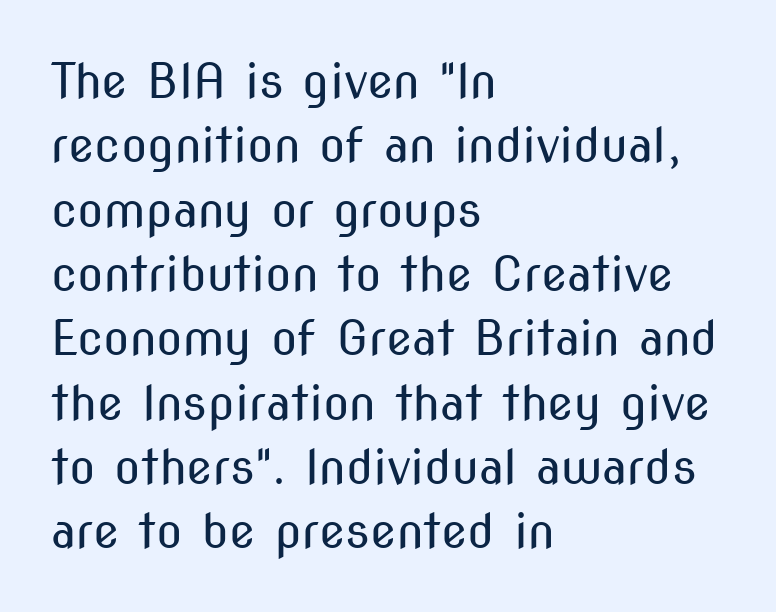
{"serif": "no", "italic": "no", "bold": "no", "weight": "regular", "width": "condensed", "stroke_contrast": "medium", "x_height": "medium", "monospaced": "no", "underline": "no", "align": "left", "line_spacing": "normal", "line_spacing_ratio": 1.34, "letter_spacing": "normal", "letter_spacing_em": 0.0, "glyph_px": 48}
